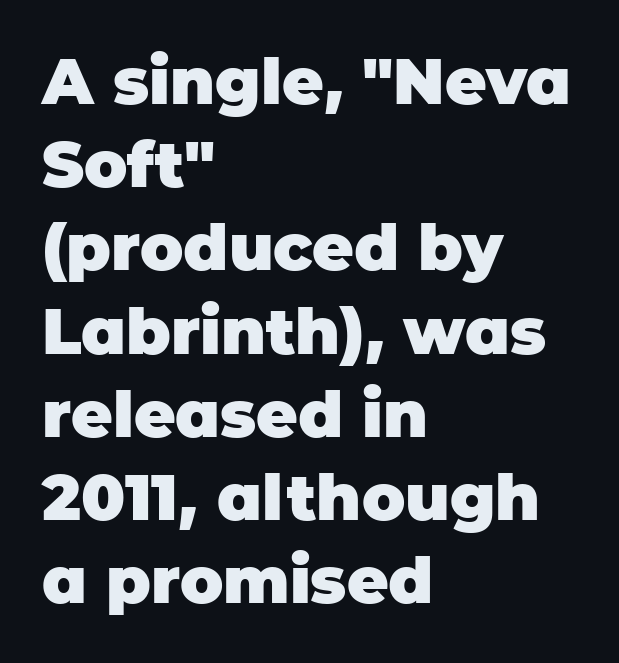
The image shows 64 px heavy sans-serif type, upright; set left-aligned, normal line spacing (1.3x), normal letter spacing, not underlined; low stroke contrast and a large x-height.
